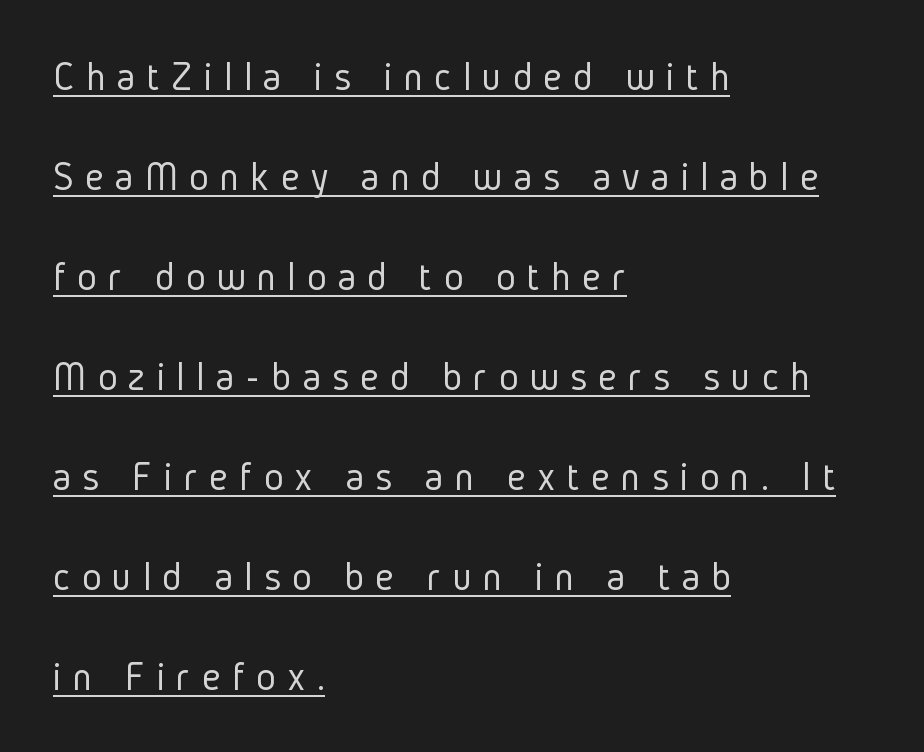
Q: Is the text bold? A: No.
Q: Is the text italic (slanted)? A: No, it is upright.
Q: Is the typeface a serif or a sans-serif typeface? A: Sans-serif.
Q: Is the text underlined? A: Yes.
Q: How is the paragraph aligned? A: Left-aligned.
Q: Is the spacing between letters normal or unusually wide? A: Unusually wide.
Q: Is the spacing between lines tight, normal or loose? A: Loose.
Q: Width (condensed, normal, or wide)? A: Condensed.
Q: Stroke contrast? A: Low.
Q: x-height? A: Medium.
Q: Monospaced? A: No.
